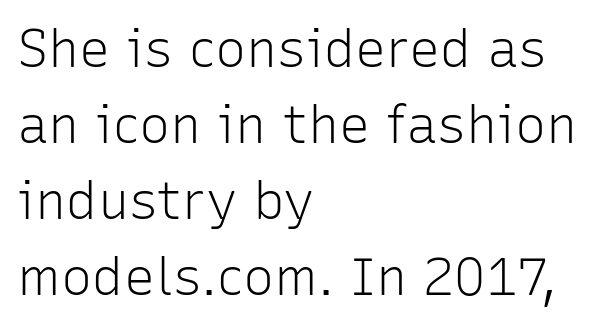
The typeface chosen for these lines omits serifs. No word sits above an underline. Do the characters align in a grid? No, the font is proportional. The block of text has a typical density, with ordinary space between rows.
